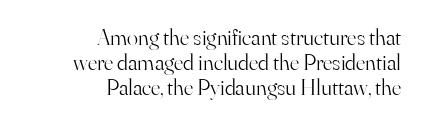
The image shows 23 px text type, upright; set right-aligned, tight line spacing (1.08x), normal letter spacing, not underlined.
